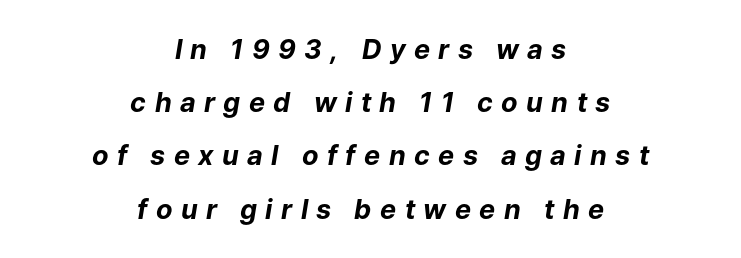
{"italic": "yes", "lean": "right", "slant_degrees": 9, "bold": "yes", "underline": "no", "align": "center", "line_spacing": "loose", "line_spacing_ratio": 1.97, "letter_spacing": "wide", "letter_spacing_em": 0.31, "glyph_px": 27}
